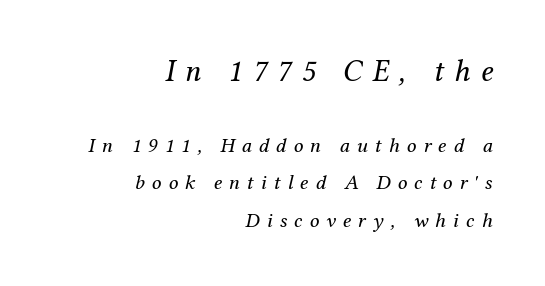
The image shows 31 px regular-weight serif type, italic (leaning right); set right-aligned, line spacing 1.78x, unusually wide letter spacing (+0.33 em), not underlined; the first (top) block is 1.48x larger; medium stroke contrast and a medium x-height.
